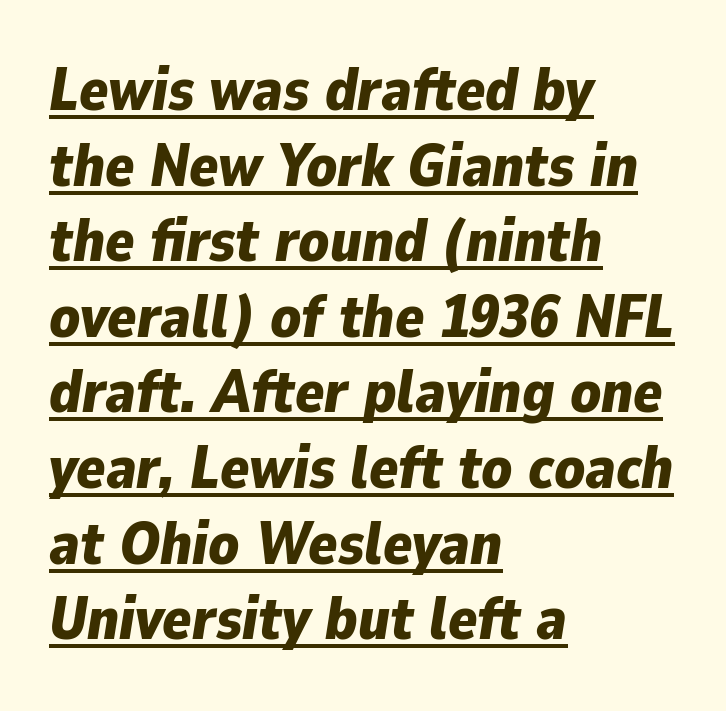
{"italic": "yes", "lean": "right", "slant_degrees": 9, "bold": "yes", "weight": "bold", "width": "normal", "stroke_contrast": "low", "x_height": "medium", "monospaced": "no", "underline": "yes", "align": "left", "line_spacing": "normal", "line_spacing_ratio": 1.26, "letter_spacing": "normal", "letter_spacing_em": 0.0, "glyph_px": 60}
